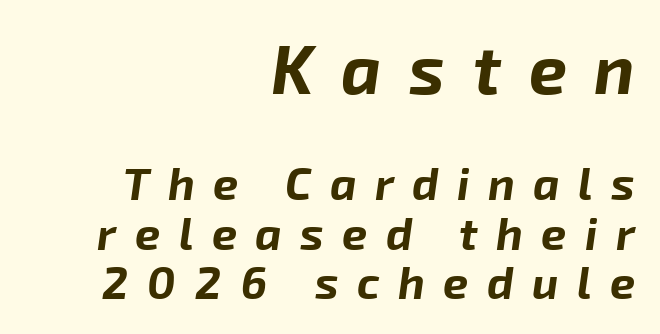
The image shows 68 px bold type, italic (leaning right); set right-aligned, tight line spacing (1.1x), unusually wide letter spacing (+0.41 em), not underlined; the first (top) block is 1.51x larger; low stroke contrast and a medium x-height.
